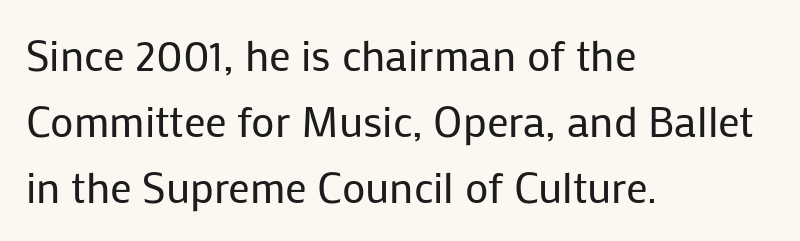
{"serif": "no", "italic": "no", "bold": "no", "weight": "regular", "width": "normal", "stroke_contrast": "low", "x_height": "medium", "monospaced": "no", "underline": "no", "align": "left", "line_spacing": "normal", "line_spacing_ratio": 1.53, "letter_spacing": "normal", "letter_spacing_em": 0.0, "glyph_px": 43}
